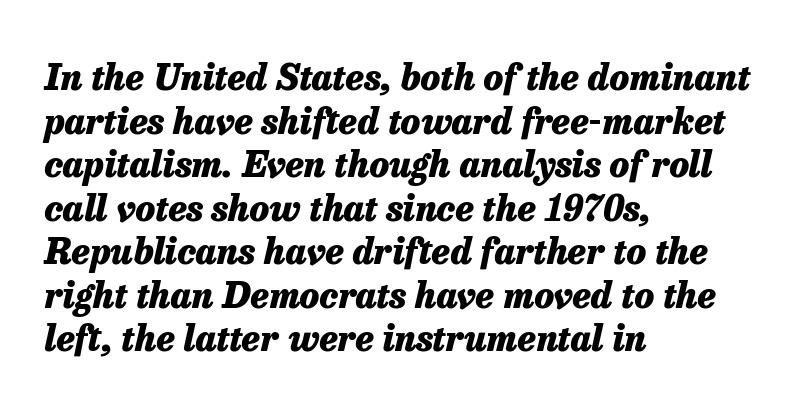
Caption: standard tracking, unaltered. Decoration check: the copy has no underline. Is the type bold? Yes — the strokes are clearly thick and heavy. Note the varied advance widths — an 'i' is clearly narrower than an 'm'. In CSS terms this would be text-align: left. It's the slanting kind of type.
